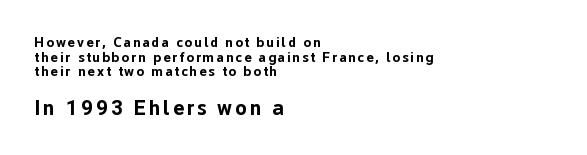
The image shows 21 px bold type, upright; set left-aligned, tight line spacing (1.05x), not underlined; the second (bottom) block is 1.5x larger.
